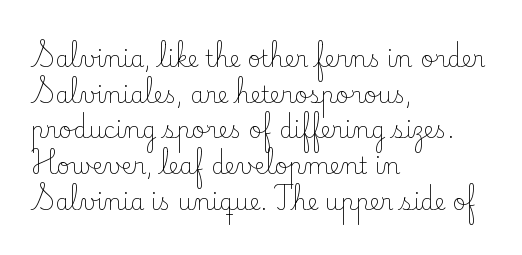
Baseline-to-baseline distance is the conventional proportion of letter height. The passage is arranged the way most books set body copy — flush left. The glyphs are unaccompanied by any horizontal stroke below them. The gaps between neighbouring characters are ordinary and unremarkable.
